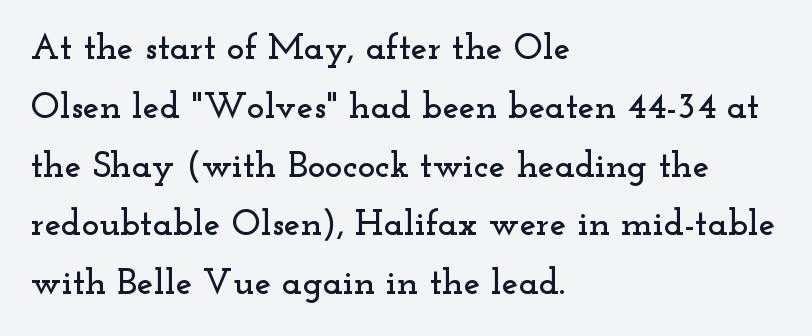
The image shows 37 px wide serif type, upright; set left-aligned, normal line spacing (1.59x), normal letter spacing, not underlined; low stroke contrast and a small x-height.
